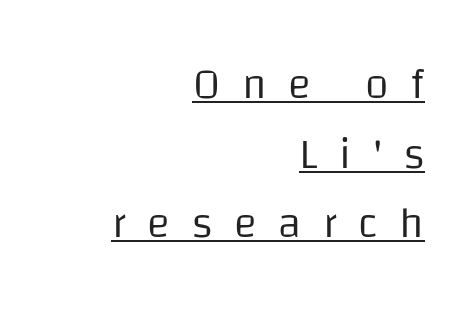
{"serif": "no", "italic": "no", "bold": "no", "weight": "regular", "width": "normal", "stroke_contrast": "low", "x_height": "large", "monospaced": "no", "underline": "yes", "align": "right", "line_spacing": "normal", "line_spacing_ratio": 1.62, "letter_spacing": "wide", "letter_spacing_em": 0.5, "glyph_px": 43}
